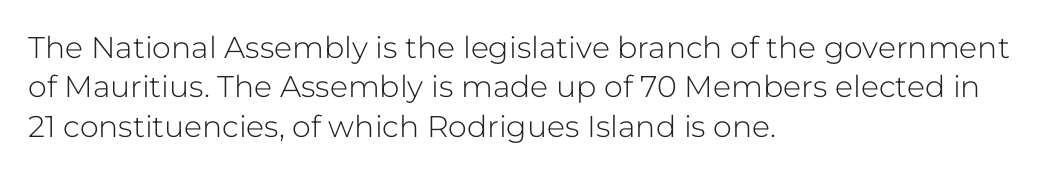
{"serif": "no", "italic": "no", "bold": "no", "weight": "light", "width": "normal", "stroke_contrast": "low", "x_height": "medium", "monospaced": "no", "underline": "no", "align": "left", "line_spacing": "normal", "line_spacing_ratio": 1.31, "letter_spacing": "normal", "letter_spacing_em": 0.0, "glyph_px": 30}
